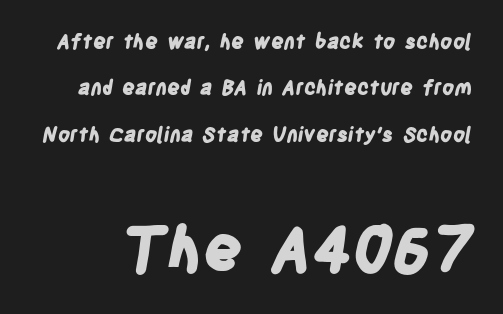
The image shows 61 px bold, condensed sans-serif type; set loose line spacing (2.32x), normal letter spacing, not underlined; the second (bottom) block is 3.05x larger; low stroke contrast and a large x-height.
